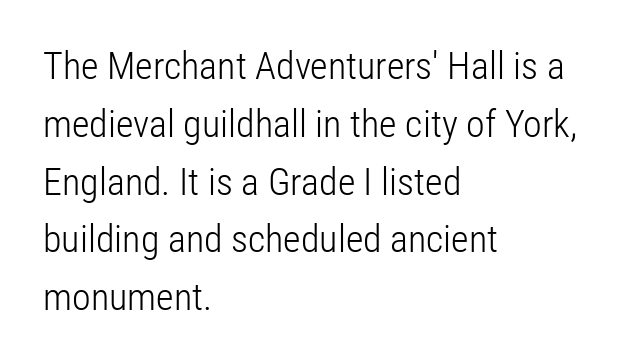
Q: Is the text bold? A: No.
Q: Is the text italic (slanted)? A: No, it is upright.
Q: Is the typeface a serif or a sans-serif typeface? A: Sans-serif.
Q: Is the text underlined? A: No.
Q: How is the paragraph aligned? A: Left-aligned.
Q: Is the spacing between letters normal or unusually wide? A: Normal.
Q: Is the spacing between lines tight, normal or loose? A: Normal.
Q: Width (condensed, normal, or wide)? A: Condensed.
Q: Stroke contrast? A: Low.
Q: x-height? A: Medium.
Q: Monospaced? A: No.
